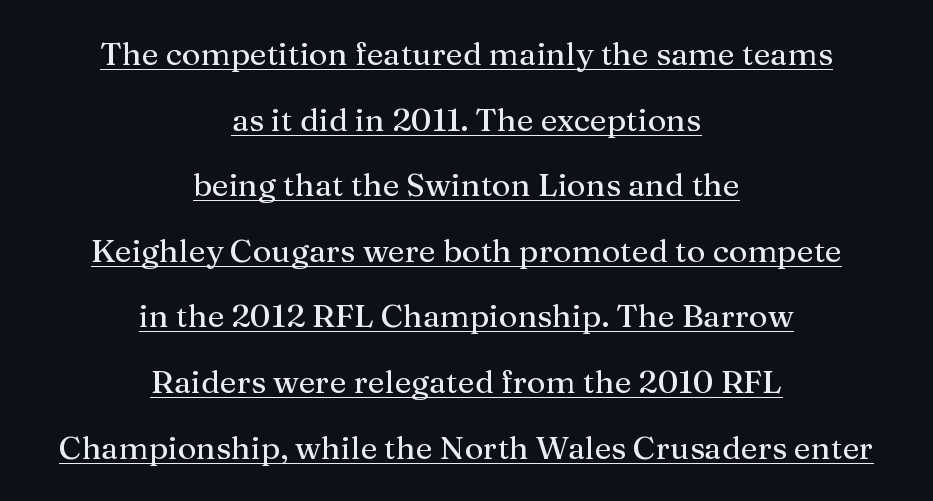
Q: Is the text italic (slanted)? A: No, it is upright.
Q: Is the typeface a serif or a sans-serif typeface? A: Serif.
Q: Is the text underlined? A: Yes.
Q: How is the paragraph aligned? A: Centered.
Q: Is the spacing between letters normal or unusually wide? A: Normal.
Q: Is the spacing between lines tight, normal or loose? A: Loose.
Q: Width (condensed, normal, or wide)? A: Normal.
Q: Stroke contrast? A: Medium.
Q: x-height? A: Medium.
Q: Monospaced? A: No.
